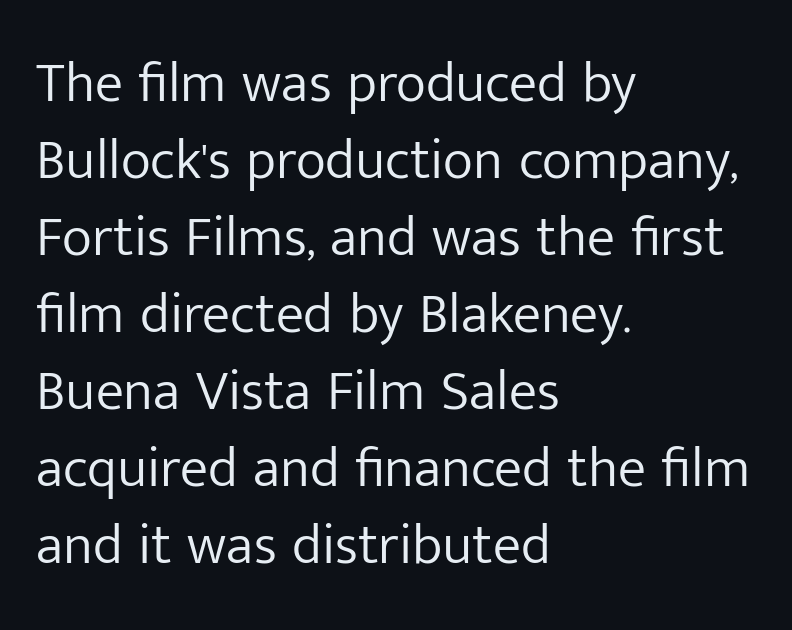
The image shows 57 px light sans-serif type, upright; set left-aligned, normal line spacing (1.35x), normal letter spacing, not underlined; low stroke contrast and a medium x-height.
